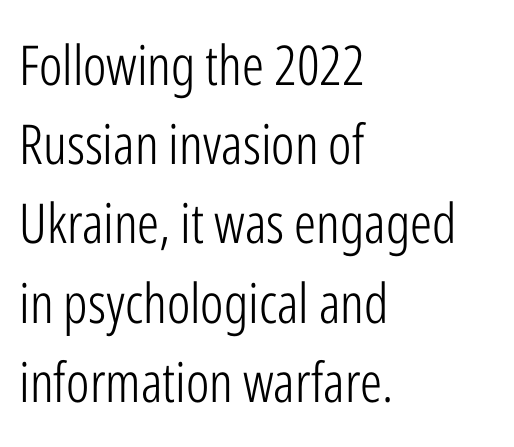
Look at the tracking — it's just the regular setting, nothing added. The face used here is proportionally spaced, like ordinary book or web type. The designer went with a sans here, leaving each stem footless. This is the regular roman posture of the typeface. The lines sit at an ordinary, default distance from one another.
